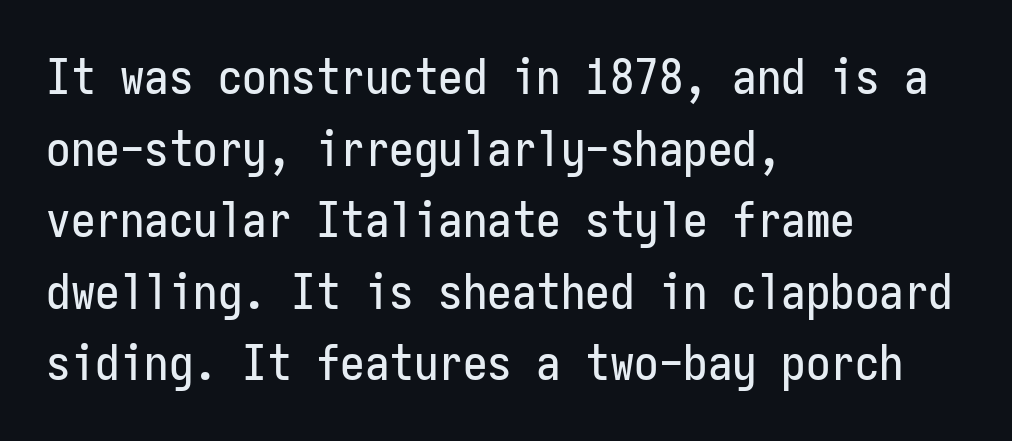
The line texture is even and compact thanks to regular tracking. Think of a typewriter: that constant character pitch is what you see here. Evenly set lines give the paragraph a standard silhouette. This is the regular roman posture of the typeface.
